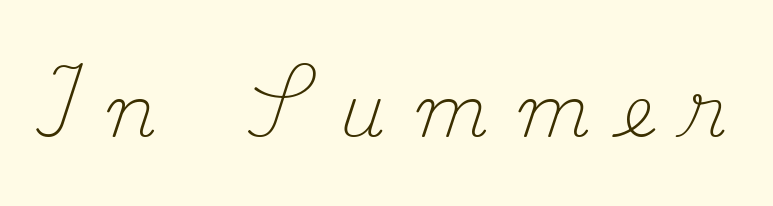
The passage shown is typed in a proportional face where columns would drift. The specimen omits any rule beneath the text block's lines. The line texture is sparse and dotted thanks to wide tracking.
